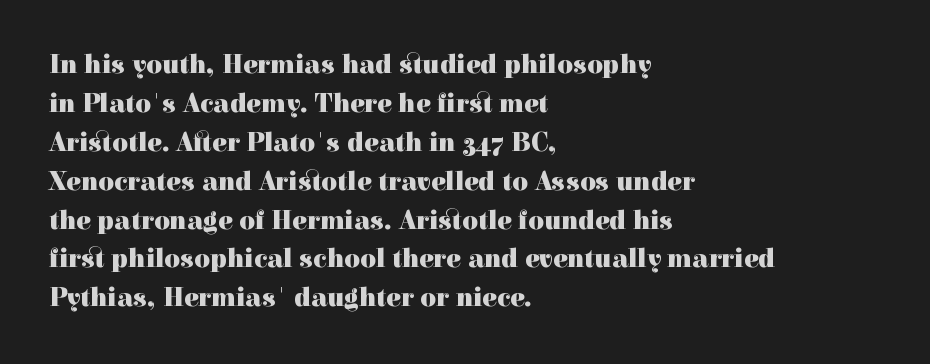
The image shows 27 px bold type, upright; set left-aligned, normal line spacing (1.44x), normal letter spacing, not underlined.
